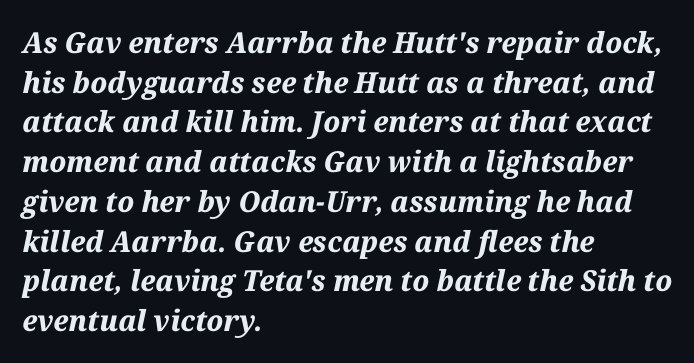
{"italic": "yes", "lean": "right", "slant_degrees": 12, "bold": "yes", "weight": "bold", "width": "normal", "stroke_contrast": "medium", "x_height": "medium", "monospaced": "no", "underline": "no", "align": "left", "line_spacing": "normal", "line_spacing_ratio": 1.37, "letter_spacing": "normal", "letter_spacing_em": 0.0, "glyph_px": 29}
